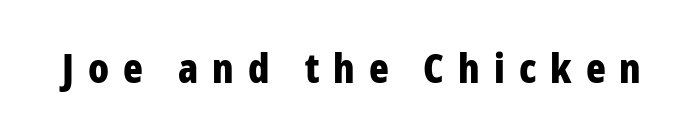
The image shows 41 px bold, condensed sans-serif type, upright; set unusually wide letter spacing (+0.34 em), not underlined; low stroke contrast and a medium x-height.
